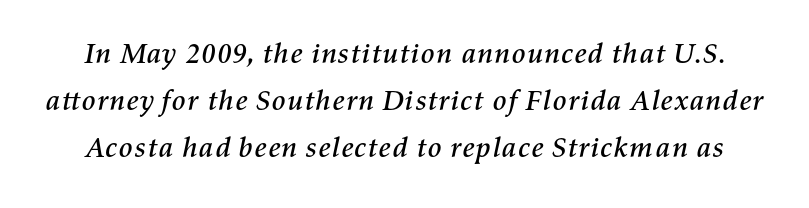
A typesetter would call this proportional, since set widths differ per character. Letter spacing: default. A clean baseline with only descenders dipping below it. The rendering uses a moderate line-height, typical for paragraphs. When letters slant like this, we call the style italic.
